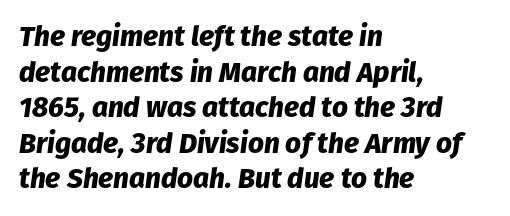
Q: Is the text bold? A: Yes.
Q: Is the text italic (slanted)? A: Yes, it leans right by about 8 degrees.
Q: Is the text underlined? A: No.
Q: How is the paragraph aligned? A: Left-aligned.
Q: Is the spacing between letters normal or unusually wide? A: Normal.
Q: Is the spacing between lines tight, normal or loose? A: Normal.
Q: Width (condensed, normal, or wide)? A: Normal.
Q: Stroke contrast? A: Low.
Q: x-height? A: Medium.
Q: Monospaced? A: No.
